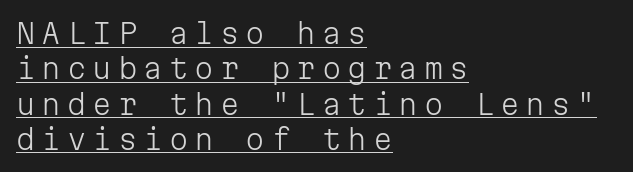
No extra ink here — the face is not bold. Each line starts at the same left margin while the right side varies. If you drew a line through each stem, it would be perfectly vertical. Every word sits above its own underline.
